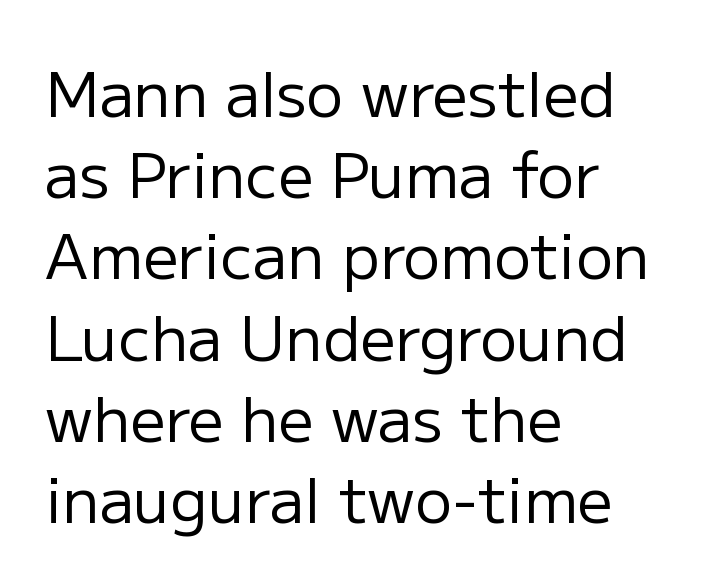
The image shows 62 px regular-weight sans-serif type, upright; set left-aligned, normal line spacing (1.31x), normal letter spacing, not underlined; low stroke contrast and a medium x-height.
